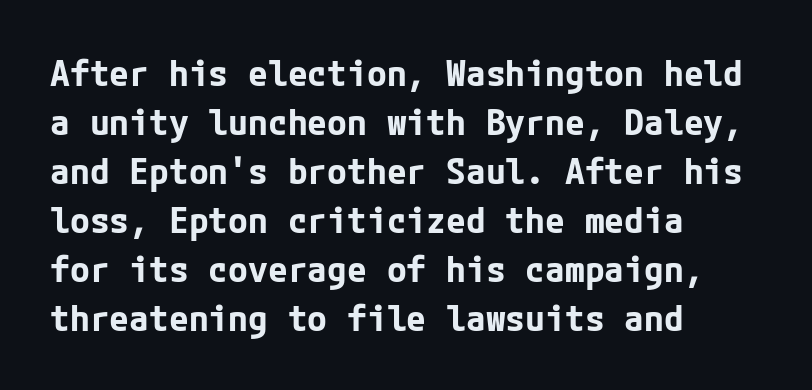
Q: Is the text bold? A: Yes.
Q: Is the text italic (slanted)? A: No, it is upright.
Q: Is the typeface a serif or a sans-serif typeface? A: Sans-serif.
Q: Is the text underlined? A: No.
Q: How is the paragraph aligned? A: Left-aligned.
Q: Is the spacing between letters normal or unusually wide? A: Normal.
Q: Is the spacing between lines tight, normal or loose? A: Normal.
Q: Width (condensed, normal, or wide)? A: Normal.
Q: Stroke contrast? A: Low.
Q: x-height? A: Medium.
